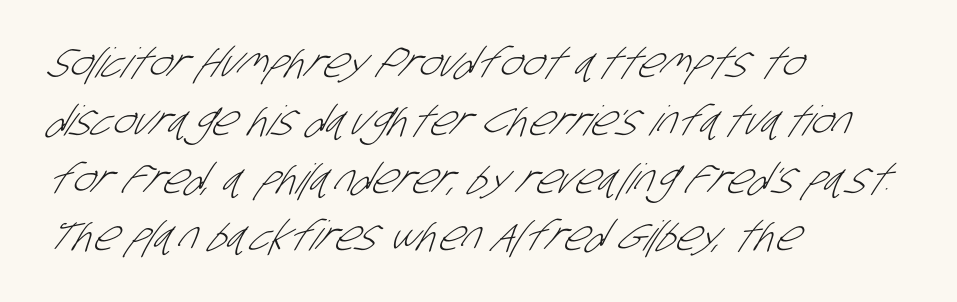
{"serif": "no", "bold": "no", "weight": "light", "width": "condensed", "stroke_contrast": "low", "x_height": "large", "monospaced": "no", "underline": "no", "align": "left", "line_spacing": "normal", "line_spacing_ratio": 1.41, "letter_spacing": "normal", "letter_spacing_em": 0.0, "glyph_px": 41}
